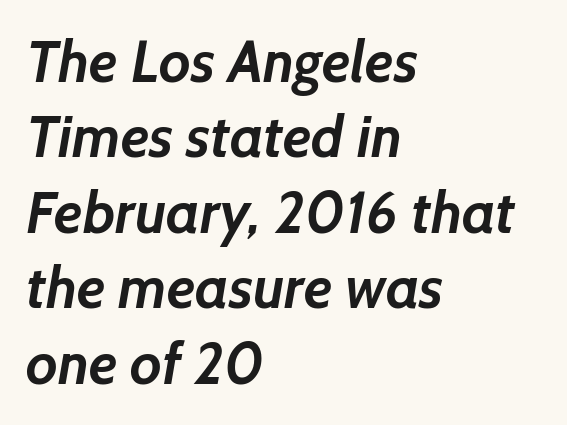
Q: Is the text bold? A: Yes.
Q: Is the typeface a serif or a sans-serif typeface? A: Sans-serif.
Q: Is the text underlined? A: No.
Q: How is the paragraph aligned? A: Left-aligned.
Q: Is the spacing between letters normal or unusually wide? A: Normal.
Q: Is the spacing between lines tight, normal or loose? A: Normal.
Q: Width (condensed, normal, or wide)? A: Normal.
Q: Stroke contrast? A: Low.
Q: x-height? A: Medium.
Q: Monospaced? A: No.
